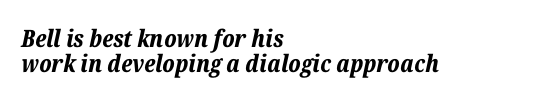
Q: Is the text bold? A: Yes.
Q: Is the text italic (slanted)? A: Yes, it leans right by about 12 degrees.
Q: Is the text underlined? A: No.
Q: How is the paragraph aligned? A: Left-aligned.
Q: Is the spacing between letters normal or unusually wide? A: Normal.
Q: Is the spacing between lines tight, normal or loose? A: Tight.
